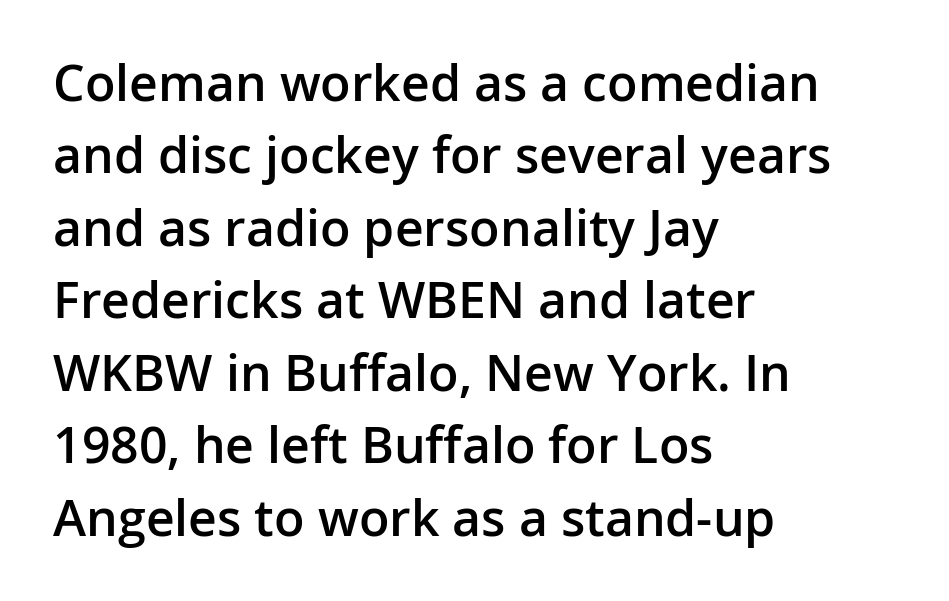
Q: Is the text bold? A: Semi-bold.
Q: Is the text italic (slanted)? A: No, it is upright.
Q: Is the typeface a serif or a sans-serif typeface? A: Sans-serif.
Q: Is the text underlined? A: No.
Q: How is the paragraph aligned? A: Left-aligned.
Q: Is the spacing between letters normal or unusually wide? A: Normal.
Q: Is the spacing between lines tight, normal or loose? A: Normal.
Q: Width (condensed, normal, or wide)? A: Normal.
Q: Stroke contrast? A: Low.
Q: x-height? A: Medium.
Q: Monospaced? A: No.
